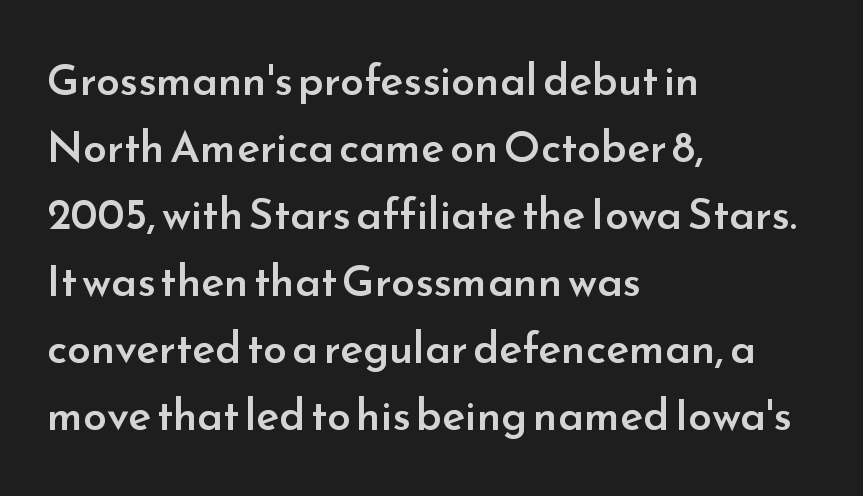
Type style note: lacks serifs. Here the designer chose a conventional face with non-uniform glyph widths. Does extra space separate the letters? No, they use regular spacing. The words here are not underlined. Does the lettering tilt? It doesn't — this is upright. Is the block centered? No — it sits flush against the left margin.
